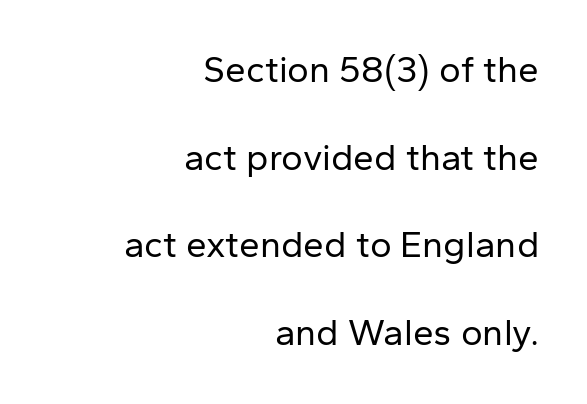
{"serif": "no", "italic": "no", "bold": "no", "weight": "regular", "width": "normal", "stroke_contrast": "low", "x_height": "medium", "monospaced": "no", "underline": "no", "align": "right", "line_spacing": "loose", "line_spacing_ratio": 2.37, "letter_spacing": "normal", "letter_spacing_em": 0.0, "glyph_px": 37}
